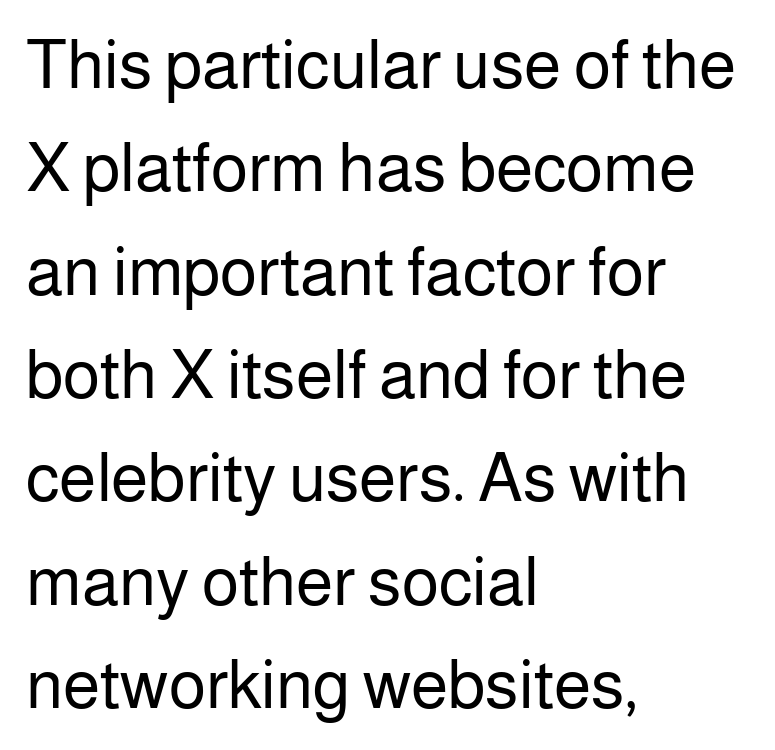
The image shows 68 px regular-weight sans-serif type, upright; set left-aligned, normal line spacing (1.52x), normal letter spacing, not underlined; low stroke contrast and a medium x-height.
